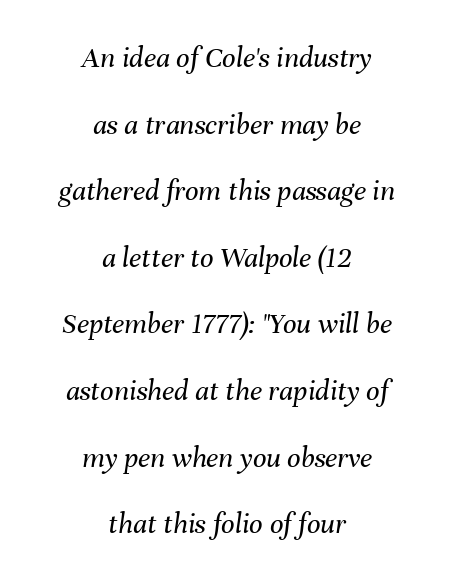
{"italic": "yes", "lean": "right", "slant_degrees": 8, "bold": "no", "weight": "regular", "width": "normal", "stroke_contrast": "medium", "x_height": "medium", "monospaced": "no", "underline": "no", "align": "center", "line_spacing": "loose", "line_spacing_ratio": 2.22, "letter_spacing": "normal", "letter_spacing_em": 0.0, "glyph_px": 30}
